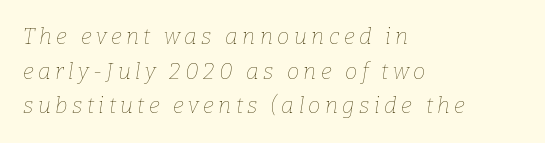
The image shows 22 px text type, italic (leaning right); set left-aligned, normal line spacing (1.57x), unusually wide letter spacing (+0.2 em), not underlined.
